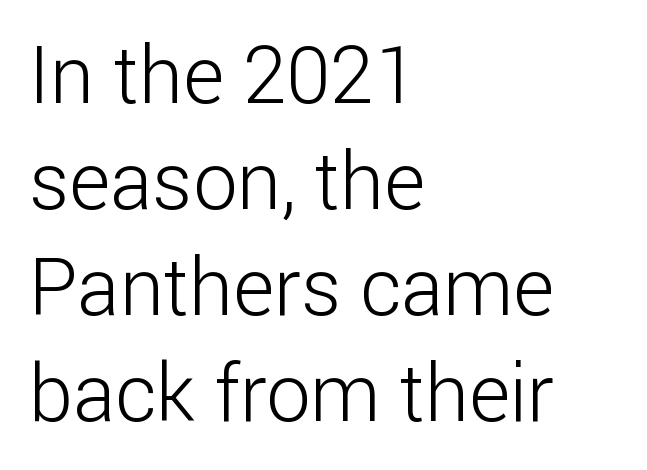
Between one letter and the next there's only the usual sliver of space. The specimen omits any rule beneath the text block's lines. Vertical spacing — default. The face used here is proportionally spaced, like ordinary book or web type. This reads as an unemphasized weight, regular at the heaviest.
